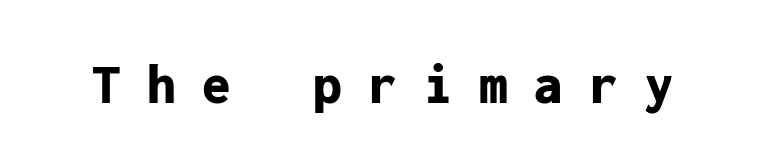
{"serif": "no", "italic": "no", "bold": "yes", "weight": "bold", "width": "normal", "stroke_contrast": "low", "x_height": "medium", "monospaced": "yes", "underline": "no", "letter_spacing": "wide", "letter_spacing_em": 0.47, "glyph_px": 57}
